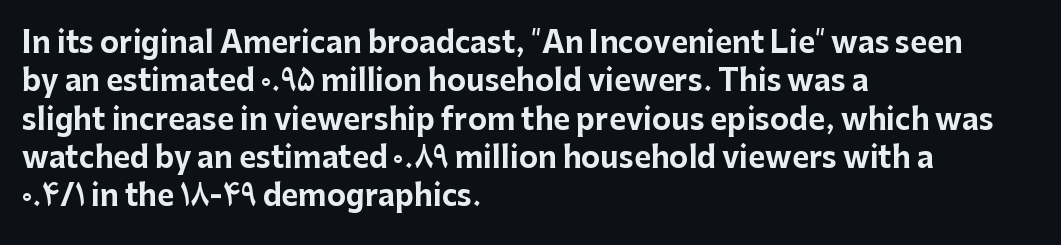
The image shows 29 px bold sans-serif type, upright; set left-aligned, normal line spacing (1.32x), normal letter spacing, not underlined; low stroke contrast and a medium x-height.
